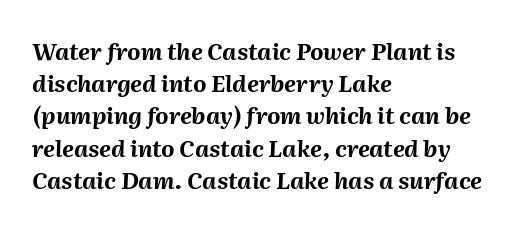
How are the letters spaced? Ordinarily, with no added tracking. When letters slant like this, we call the style italic. The block of text has a typical density, with ordinary space between rows. Check the space under the baseline: it is left empty. Every row of glyphs begins at an identical x-position on the left. Plenty of ink on the page — the face is bold.
